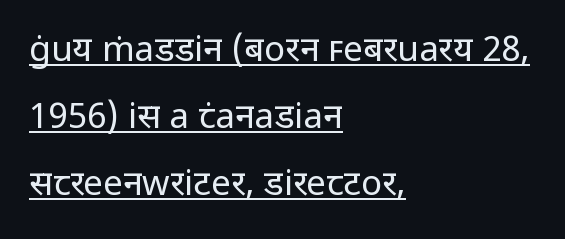
Q: Is the text bold? A: No.
Q: Is the text italic (slanted)? A: No, it is upright.
Q: Is the typeface a serif or a sans-serif typeface? A: Sans-serif.
Q: Is the text underlined? A: Yes.
Q: How is the paragraph aligned? A: Left-aligned.
Q: Is the spacing between letters normal or unusually wide? A: Normal.
Q: Is the spacing between lines tight, normal or loose? A: Loose.
Q: Width (condensed, normal, or wide)? A: Normal.
Q: Stroke contrast? A: Low.
Q: x-height? A: Medium.
Q: Monospaced? A: No.
